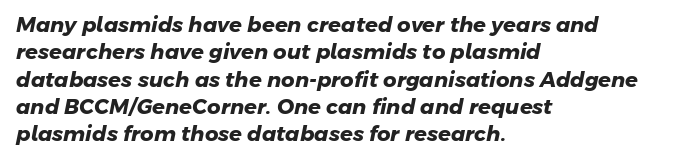
These lines sit exactly where default settings would place them. A typesetter would call this zero additional tracking. The typesetter chose a ragged-right arrangement here. How heavy is the stroke? Heavy — this is a bold.
